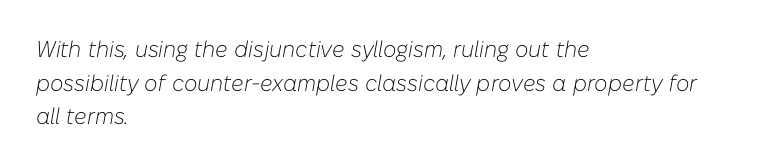
A classic flush-left, rag-right setting is used for this passage. Quick note: italic. Plain, unruled lines of type. No heavy texture on the line: the type isn't bold. The face used here is rendered with its standard letterfit.
